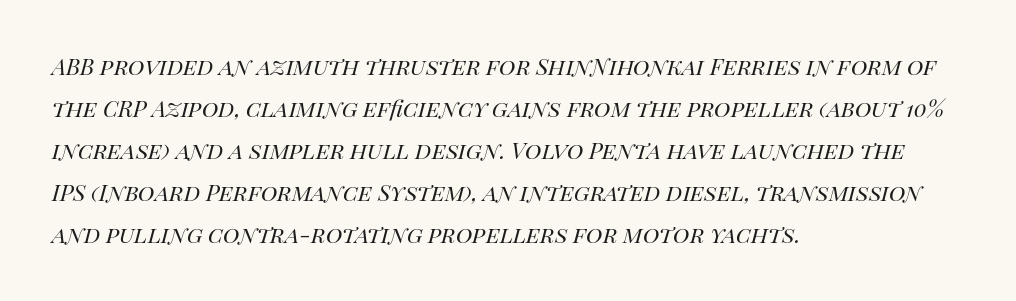
The image shows 28 px regular-weight type, italic (leaning right); set left-aligned, normal line spacing (1.5x), normal letter spacing, not underlined; high stroke contrast and a large x-height.
